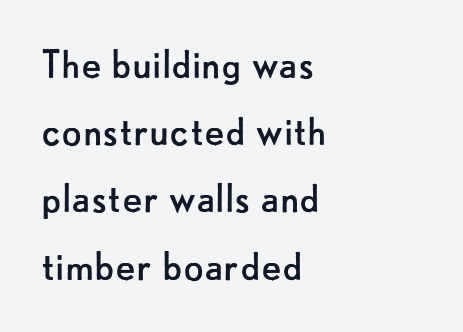
The face used here is rendered with its standard letterfit. This rendering features lettering with no underline. The passage shown is typed in a proportional face where columns would drift. Unlike a traditional serif, this face leaves its strokes unadorned.
